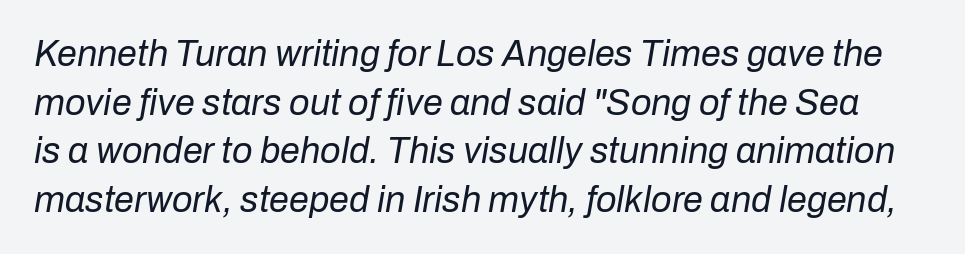
No letter is thick-stroked: the sample isn't bold. In terms of leading, this rendering sits right in the middle. Do the characters align in a grid? No, the font is proportional. Glyph-to-glyph distance matches everyday printed text. Italic? Definitely — the glyphs are oblique. This rendering features lettering with no underline.
